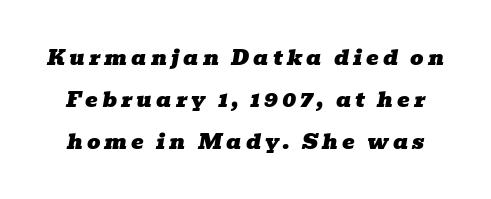
{"italic": "yes", "lean": "right", "slant_degrees": 10, "underline": "no", "line_spacing": "loose", "line_spacing_ratio": 2.0, "glyph_px": 21}
